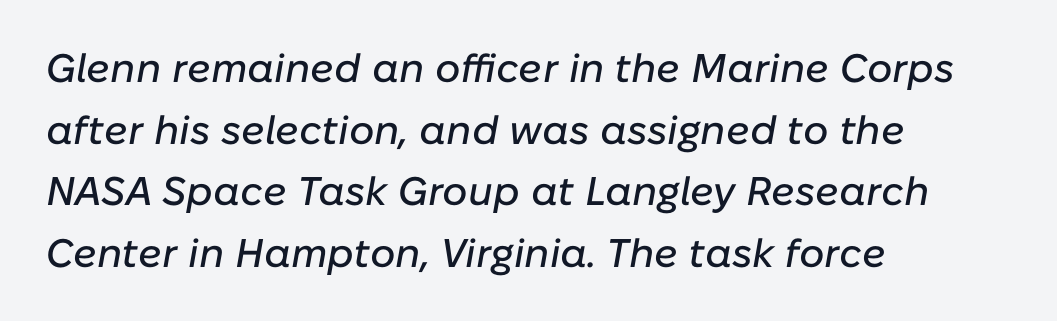
Q: Is the text italic (slanted)? A: Yes, it leans right by about 10 degrees.
Q: Is the text underlined? A: No.
Q: How is the paragraph aligned? A: Left-aligned.
Q: Is the spacing between letters normal or unusually wide? A: Normal.
Q: Is the spacing between lines tight, normal or loose? A: Normal.
Q: Width (condensed, normal, or wide)? A: Normal.
Q: Stroke contrast? A: Low.
Q: x-height? A: Medium.
Q: Monospaced? A: No.
